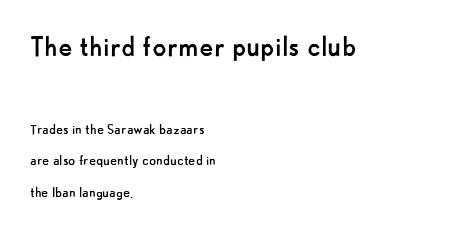
Is there any slant? The stems are plumb. The more generous point size was reserved for the upper chunk. Letter spacing: default. The passage shown is typed in a proportional face where columns would drift. Lines of text with bare space underneath.
